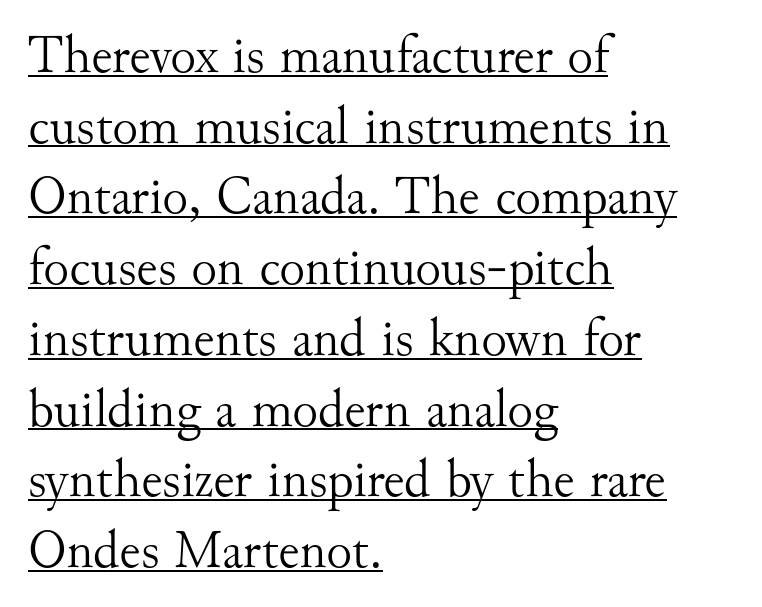
Q: Is the text bold? A: No.
Q: Is the text italic (slanted)? A: No, it is upright.
Q: Is the typeface a serif or a sans-serif typeface? A: Serif.
Q: Is the text underlined? A: Yes.
Q: How is the paragraph aligned? A: Left-aligned.
Q: Is the spacing between letters normal or unusually wide? A: Normal.
Q: Is the spacing between lines tight, normal or loose? A: Normal.
Q: Width (condensed, normal, or wide)? A: Normal.
Q: Stroke contrast? A: Medium.
Q: x-height? A: Small.
Q: Monospaced? A: No.
